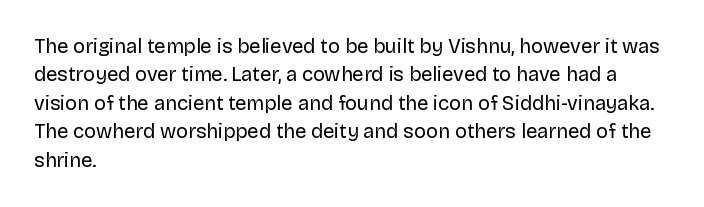
Glyph-to-glyph distance matches everyday printed text. One glance says typical: line gaps are just what's usual. A bare baseline throughout the passage. Does the lettering tilt? It doesn't — this is upright.
